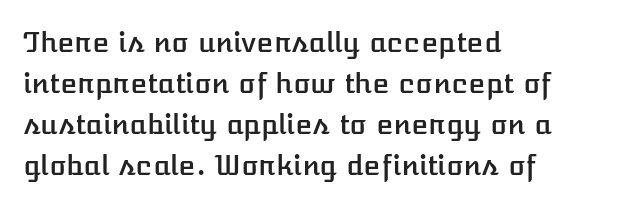
The strip under each line holds only bare page. Vertical strokes here are truly vertical. Evenly set lines give the paragraph a standard silhouette. You could not count columns in this text — the font is proportionally spaced. Horizontally, the lines are justified to the leading edge only. Nothing unusual about the tracking: characters are spaced as the font intends.
